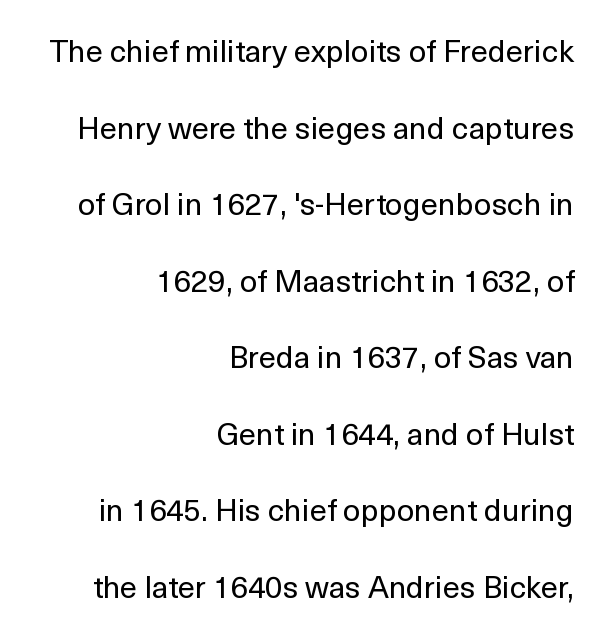
The image shows 31 px regular-weight sans-serif type, upright; set right-aligned, loose line spacing (2.47x), normal letter spacing, not underlined; a medium x-height.
